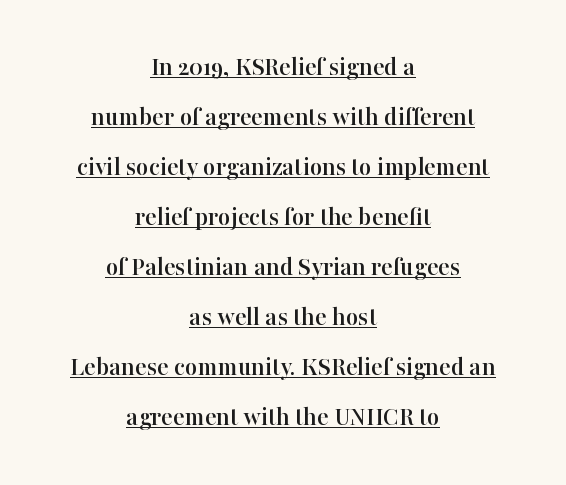
Q: Is the text italic (slanted)? A: No, it is upright.
Q: Is the text underlined? A: Yes.
Q: How is the paragraph aligned? A: Centered.
Q: Is the spacing between letters normal or unusually wide? A: Normal.
